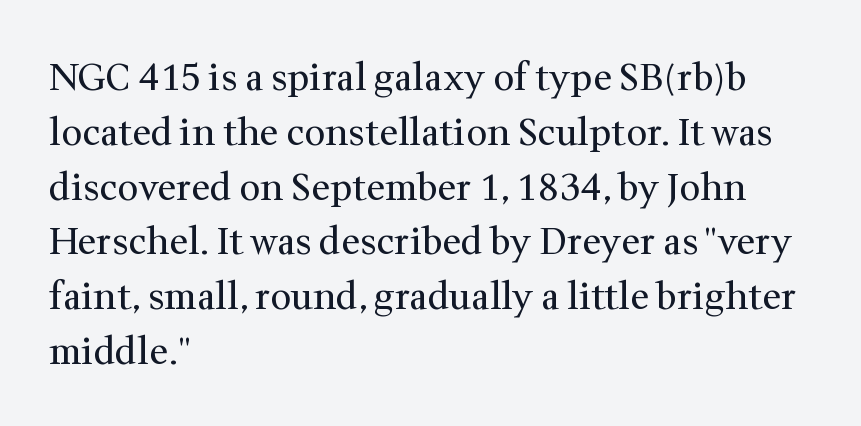
{"serif": "yes", "italic": "no", "bold": "no", "weight": "regular", "width": "normal", "stroke_contrast": "medium", "x_height": "medium", "monospaced": "no", "underline": "no", "align": "left", "line_spacing": "normal", "line_spacing_ratio": 1.48, "letter_spacing": "normal", "letter_spacing_em": 0.0, "glyph_px": 37}
